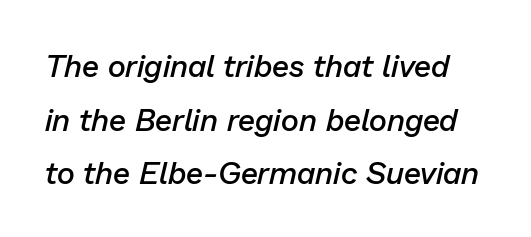
Q: Is the text bold? A: Semi-bold.
Q: Is the text italic (slanted)? A: Yes, it leans right by about 13 degrees.
Q: Is the text underlined? A: No.
Q: Is the spacing between letters normal or unusually wide? A: Normal.
Q: Width (condensed, normal, or wide)? A: Normal.
Q: Stroke contrast? A: Low.
Q: x-height? A: Medium.
Q: Monospaced? A: No.
